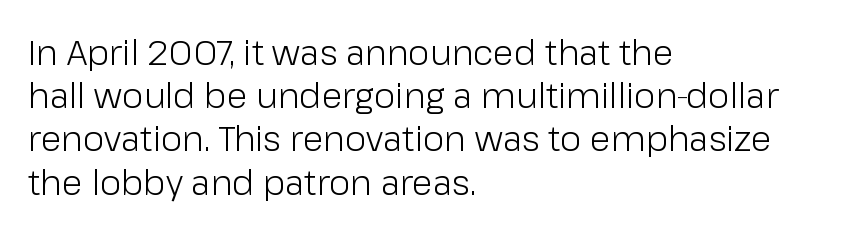
Q: Is the text bold? A: No.
Q: Is the text italic (slanted)? A: No, it is upright.
Q: Is the typeface a serif or a sans-serif typeface? A: Sans-serif.
Q: Is the text underlined? A: No.
Q: How is the paragraph aligned? A: Left-aligned.
Q: Is the spacing between letters normal or unusually wide? A: Normal.
Q: Is the spacing between lines tight, normal or loose? A: Normal.
Q: Width (condensed, normal, or wide)? A: Normal.
Q: Stroke contrast? A: Low.
Q: x-height? A: Medium.
Q: Monospaced? A: No.
